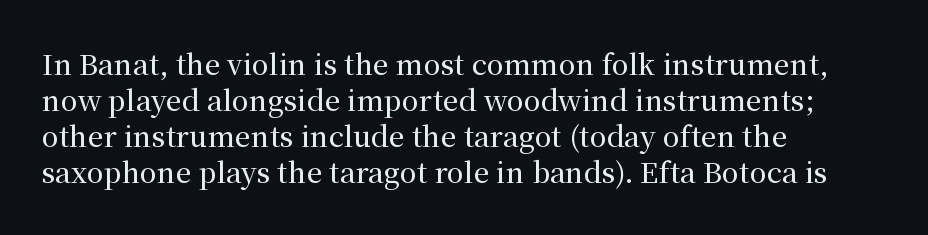
Whoever set this chose a conventional vertical rhythm. Does the type have serifs? Yes, each stem ends in a small foot. Layout note: lines flush left. Rule under the text: the space is simply empty. It's the straight-up-and-down kind of type.
